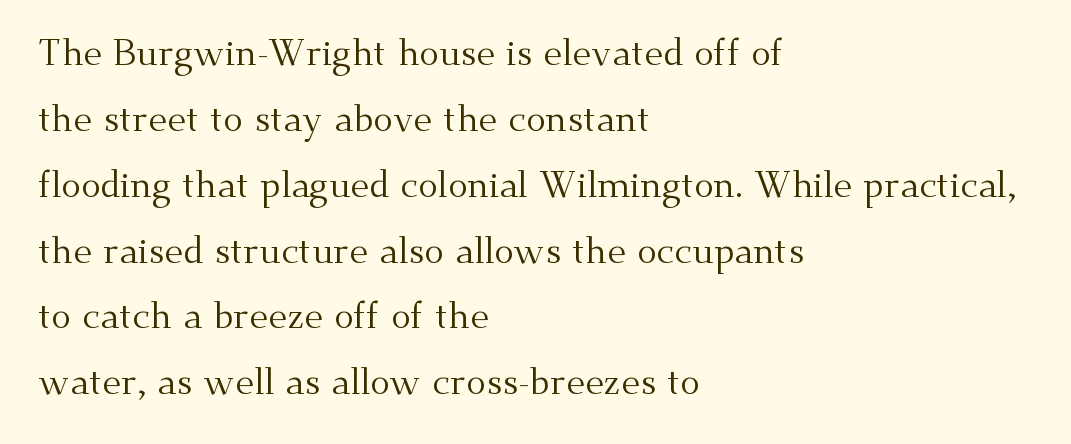
{"serif": "yes", "italic": "no", "bold": "no", "weight": "regular", "width": "normal", "stroke_contrast": "medium", "x_height": "small", "monospaced": "no", "underline": "no", "align": "left", "line_spacing_ratio": 1.78, "letter_spacing": "normal", "letter_spacing_em": 0.0, "glyph_px": 37}
